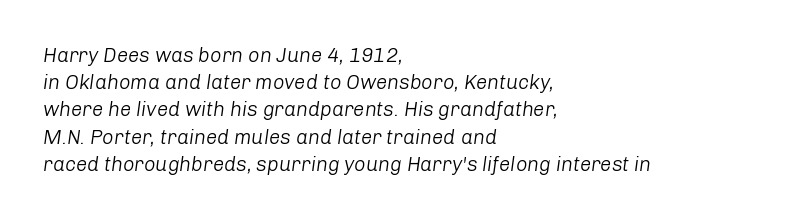
{"italic": "yes", "lean": "right", "slant_degrees": 8, "bold": "no", "underline": "no", "align": "left", "line_spacing": "normal", "line_spacing_ratio": 1.36, "letter_spacing": "normal", "letter_spacing_em": 0.0, "glyph_px": 20}
